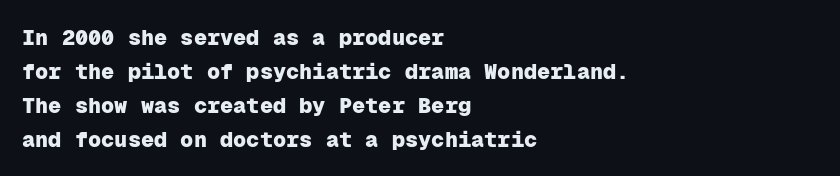
{"italic": "no", "bold": "yes", "underline": "no", "align": "left", "line_spacing": "normal", "line_spacing_ratio": 1.54, "letter_spacing": "normal", "letter_spacing_em": 0.0, "glyph_px": 22}
